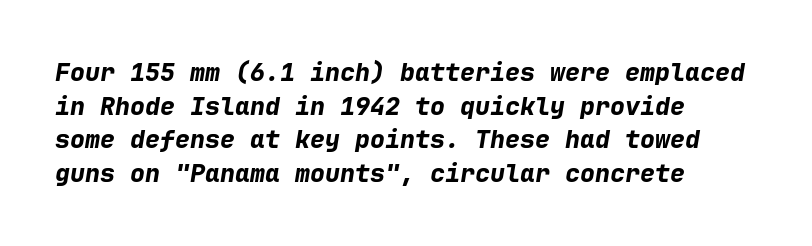
Q: Is the text bold? A: Yes.
Q: Is the text italic (slanted)? A: Yes, it leans right by about 9 degrees.
Q: Is the text underlined? A: No.
Q: How is the paragraph aligned? A: Left-aligned.
Q: Is the spacing between letters normal or unusually wide? A: Normal.
Q: Is the spacing between lines tight, normal or loose? A: Normal.
